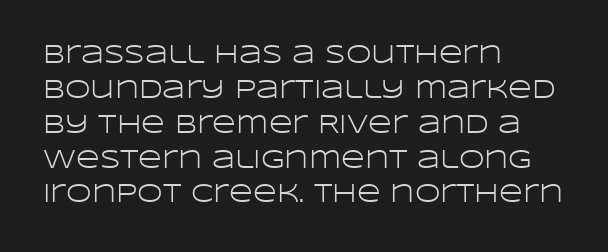
The strip under each line holds only bare page. Short note: letters normally spaced. The axis of the letterforms is exactly vertical. Line spacing here is normal. The rendering anchors every line to the left-hand side.
